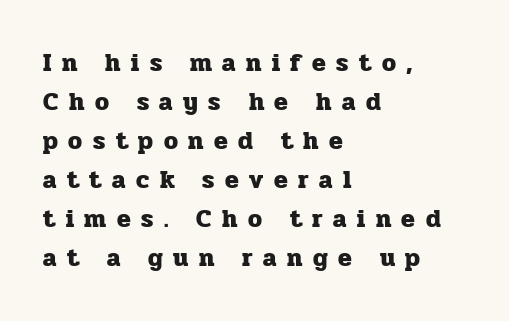
Q: Is the text bold? A: Yes.
Q: Is the text italic (slanted)? A: No, it is upright.
Q: Is the text underlined? A: No.
Q: How is the paragraph aligned? A: Left-aligned.
Q: Is the spacing between letters normal or unusually wide? A: Unusually wide.
Q: Is the spacing between lines tight, normal or loose? A: Normal.
